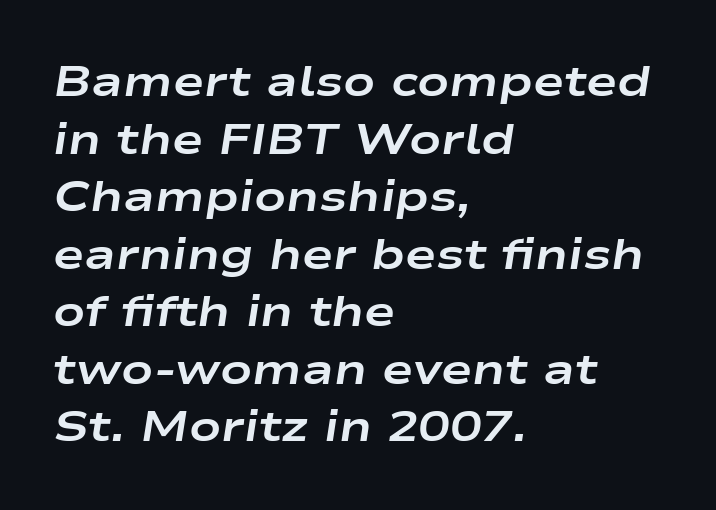
{"italic": "yes", "lean": "right", "slant_degrees": 9, "bold": "yes", "weight": "bold", "width": "wide", "stroke_contrast": "low", "x_height": "medium", "monospaced": "no", "underline": "no", "align": "left", "line_spacing": "normal", "line_spacing_ratio": 1.37, "letter_spacing": "normal", "letter_spacing_em": 0.0, "glyph_px": 42}
